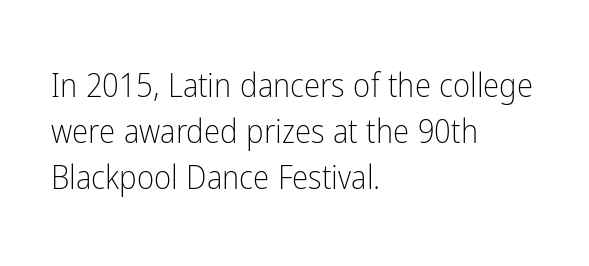
What kind of face is this? One without serifs — a sans. This reads as an unemphasized weight, regular at the heaviest. Each letter keeps its own natural width here, so spacing adapts to shape. A clean baseline with only descenders dipping below it.
